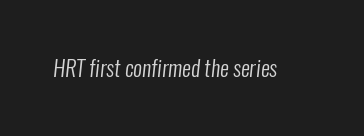
{"bold": "no", "underline": "no", "letter_spacing": "normal", "letter_spacing_em": 0.0, "glyph_px": 22}
